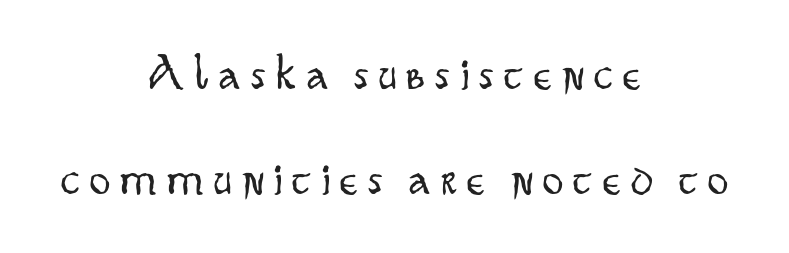
Q: Is the text bold? A: No.
Q: Is the text italic (slanted)? A: No, it is upright.
Q: Is the typeface a serif or a sans-serif typeface? A: Sans-serif.
Q: Is the text underlined? A: No.
Q: How is the paragraph aligned? A: Centered.
Q: Is the spacing between letters normal or unusually wide? A: Unusually wide.
Q: Is the spacing between lines tight, normal or loose? A: Loose.
Q: Width (condensed, normal, or wide)? A: Condensed.
Q: Stroke contrast? A: Low.
Q: x-height? A: Small.
Q: Monospaced? A: No.
